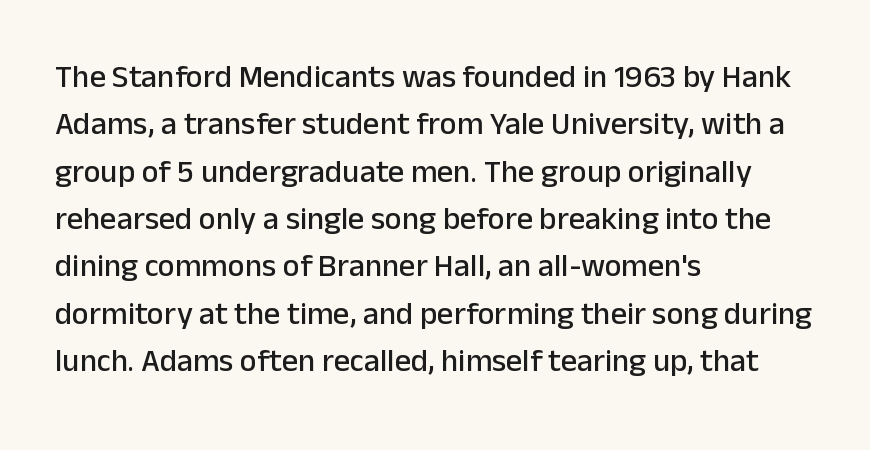
Q: Is the text italic (slanted)? A: No, it is upright.
Q: Is the typeface a serif or a sans-serif typeface? A: Sans-serif.
Q: Is the text underlined? A: No.
Q: How is the paragraph aligned? A: Left-aligned.
Q: Is the spacing between letters normal or unusually wide? A: Normal.
Q: Is the spacing between lines tight, normal or loose? A: Normal.
Q: Width (condensed, normal, or wide)? A: Normal.
Q: Stroke contrast? A: Low.
Q: x-height? A: Medium.
Q: Monospaced? A: No.
